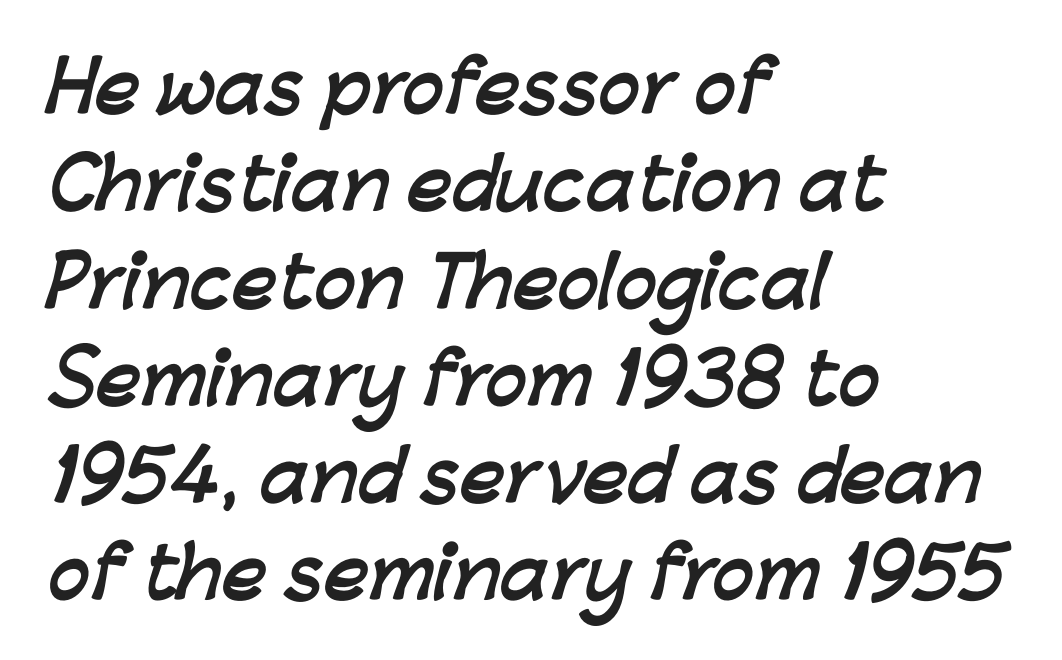
Q: Is the text bold? A: Yes.
Q: Is the typeface a serif or a sans-serif typeface? A: Sans-serif.
Q: Is the text underlined? A: No.
Q: How is the paragraph aligned? A: Left-aligned.
Q: Is the spacing between letters normal or unusually wide? A: Normal.
Q: Is the spacing between lines tight, normal or loose? A: Normal.
Q: Width (condensed, normal, or wide)? A: Normal.
Q: Stroke contrast? A: Low.
Q: x-height? A: Medium.
Q: Monospaced? A: No.
